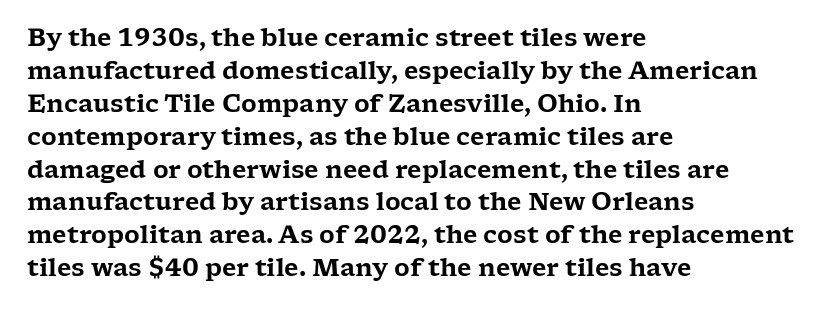
Q: Is the text italic (slanted)? A: No, it is upright.
Q: Is the text underlined? A: No.
Q: How is the paragraph aligned? A: Left-aligned.
Q: Is the spacing between letters normal or unusually wide? A: Normal.
Q: Is the spacing between lines tight, normal or loose? A: Normal.
